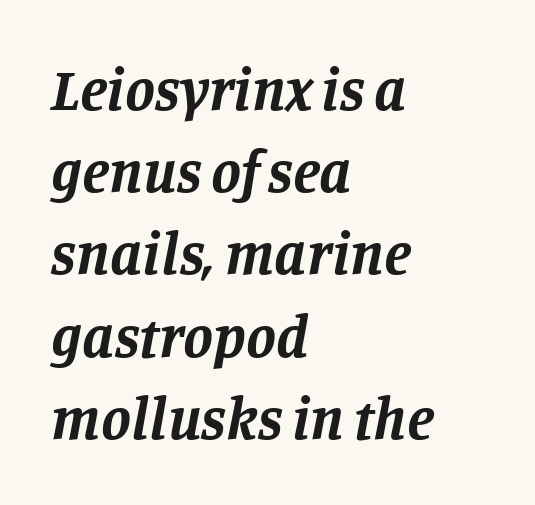
Emphasis by weight is at full strength: bold. Line beginnings align vertically; line endings do not. The rendering shows small feet on the letterforms — a serif design. Varying glyph widths throughout — classic text-font behaviour. Whoever set this chose a conventional vertical rhythm.
